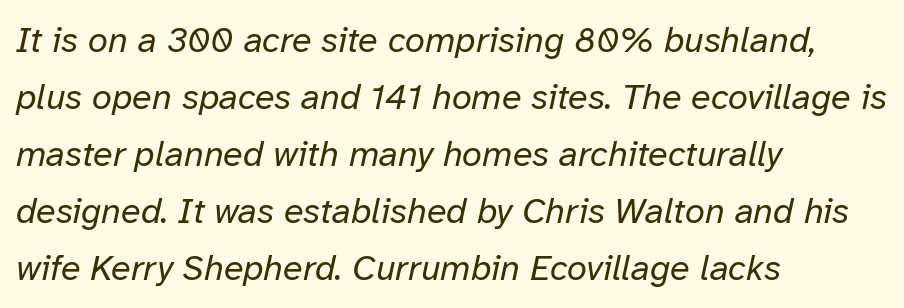
A classic flush-left, rag-right setting is used for this passage. Each row of text sits above clean, open space. The tracking reads as untouched default to a designer's eye. Does the lettering tilt? It does — this is italic. Vertical spacing — default.
